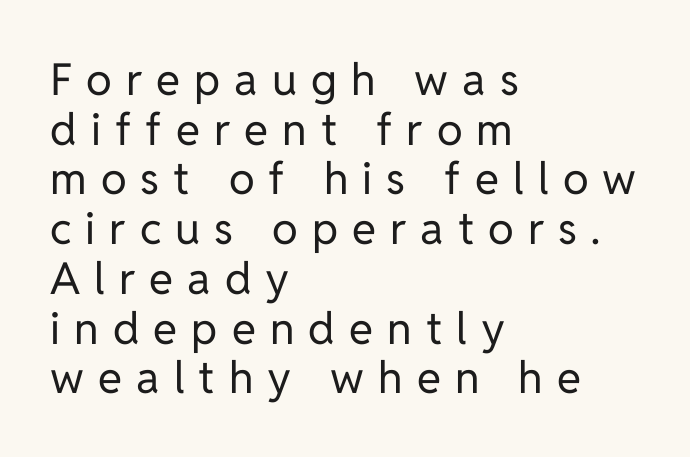
Q: Is the text bold? A: No.
Q: Is the text italic (slanted)? A: No, it is upright.
Q: Is the typeface a serif or a sans-serif typeface? A: Sans-serif.
Q: Is the text underlined? A: No.
Q: How is the paragraph aligned? A: Left-aligned.
Q: Is the spacing between letters normal or unusually wide? A: Unusually wide.
Q: Is the spacing between lines tight, normal or loose? A: Tight.
Q: Width (condensed, normal, or wide)? A: Normal.
Q: Stroke contrast? A: Low.
Q: x-height? A: Medium.
Q: Monospaced? A: No.
